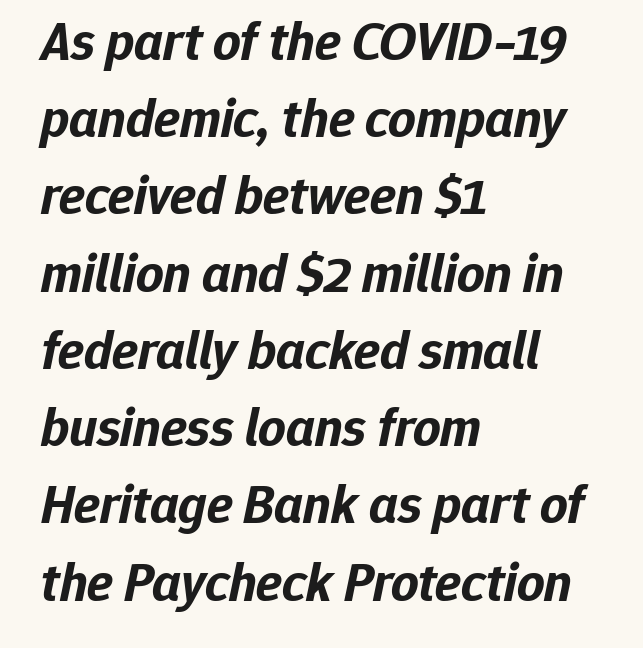
{"italic": "yes", "lean": "right", "slant_degrees": 12, "bold": "yes", "weight": "bold", "width": "normal", "stroke_contrast": "low", "x_height": "medium", "monospaced": "no", "underline": "no", "align": "left", "line_spacing": "normal", "line_spacing_ratio": 1.43, "letter_spacing": "normal", "letter_spacing_em": 0.0, "glyph_px": 54}
